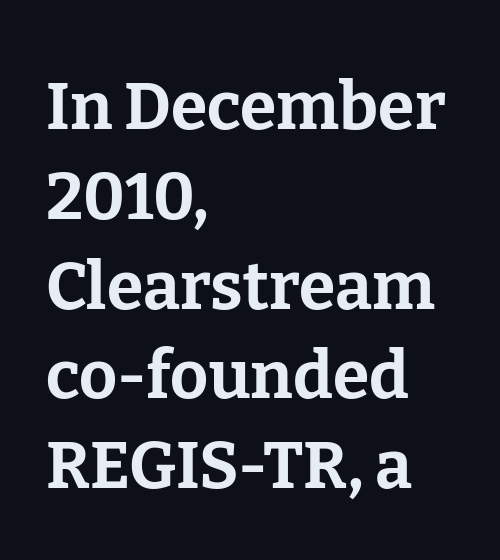
Spacing verdict: proportional, widths tailored to each character. These lines are composed in type with serifs. Where is the straight margin? On the left. Italic: no, the glyphs are upright roman. The strip under each line holds only bare page. Compared with typical paragraphs, the rows here are spaced about the same.
